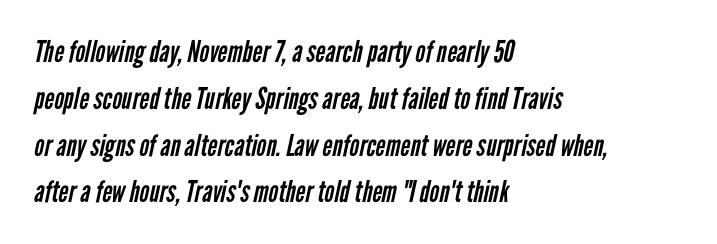
{"serif": "no", "bold": "no", "weight": "regular", "width": "condensed", "stroke_contrast": "low", "x_height": "medium", "monospaced": "no", "underline": "no", "align": "left", "line_spacing": "normal", "line_spacing_ratio": 1.56, "letter_spacing": "normal", "letter_spacing_em": 0.0, "glyph_px": 30}
